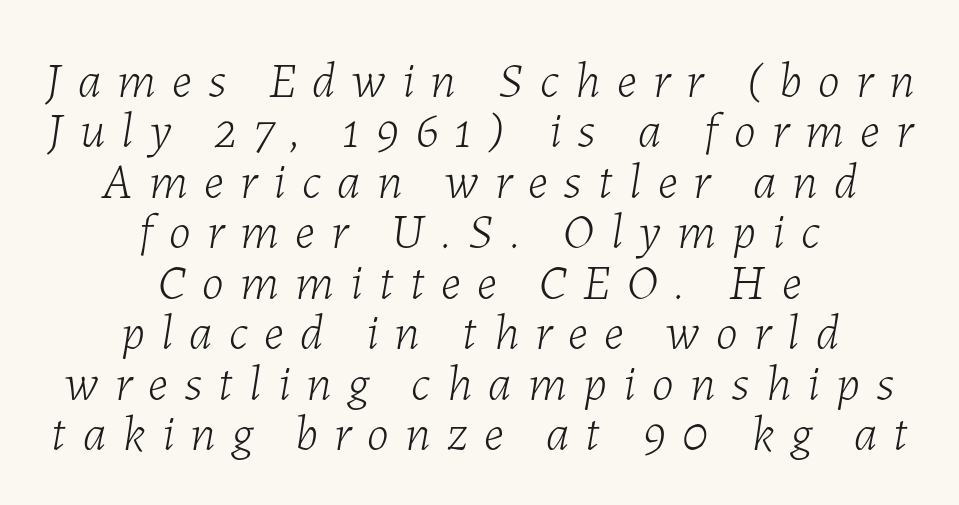
Very little white space separates one row of letters from the next. Does the lettering tilt? It does — this is italic. Looks like regular typesetting: each glyph gets only the width it needs. Nothing heavy about these letters — not bold at all. Between one letter and the next there's a generous, obvious gap. Bare-footed words on every line.
